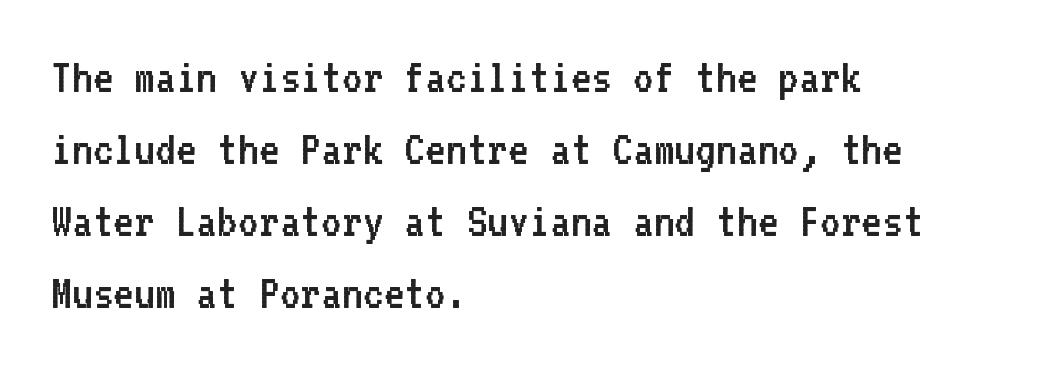
Anything drawn beneath the words? Only blank space. Upright lettering throughout. Look at the tracking — it's just the regular setting, nothing added. Serifs: no, the terminals of the letterforms are clean. Looks like terminal output: every glyph gets an equal slot. Rows of type keep a routine distance in the vertical direction.
